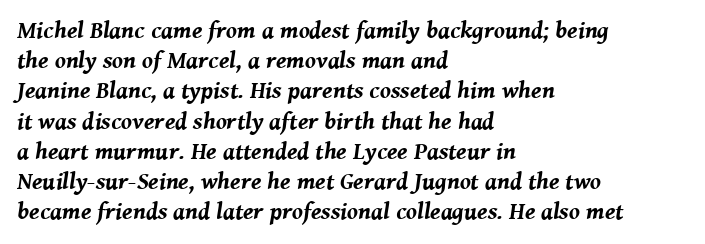
The image shows 24 px bold type, italic (leaning right); set left-aligned, normal line spacing (1.26x), normal letter spacing, not underlined.
